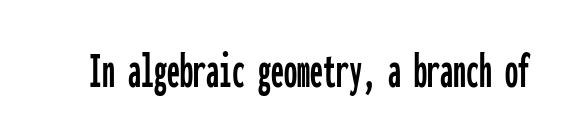
Does the lettering tilt? It doesn't — this is upright. You could count columns in this text — the font is strictly monospaced. The designer went with a sans here, leaving each stem footless. This sample uses plain, unmodified letter spacing. Words float on clear page, feet unadorned.
